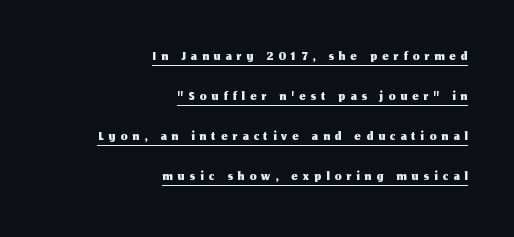
{"italic": "no", "underline": "yes", "align": "right", "line_spacing": "loose", "line_spacing_ratio": 1.91, "letter_spacing": "wide", "letter_spacing_em": 0.25, "glyph_px": 21}
